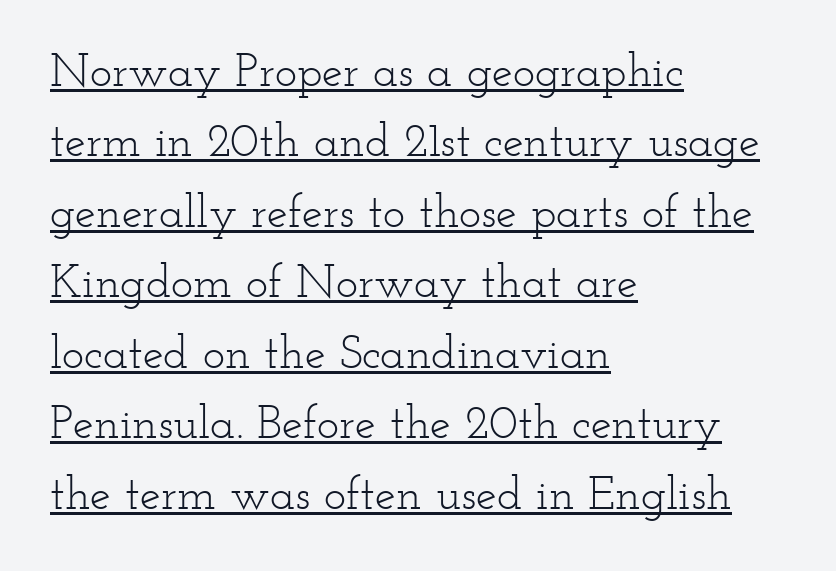
Posture: straight, roman, zero tilt. Default kerning and tracking; the words read as compact shapes. This is serif lettering, the kind often seen in printed books. Summary of weight: not heavy and not bold. One-word summary of the alignment: left.
